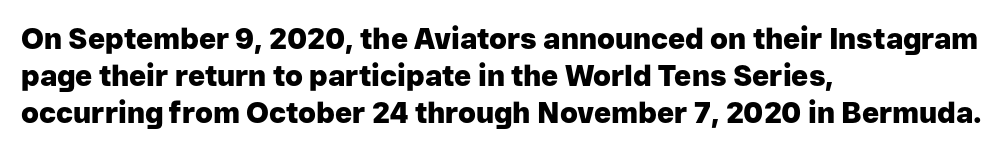
Q: Is the text bold? A: Yes.
Q: Is the text italic (slanted)? A: No, it is upright.
Q: Is the typeface a serif or a sans-serif typeface? A: Sans-serif.
Q: Is the text underlined? A: No.
Q: How is the paragraph aligned? A: Left-aligned.
Q: Is the spacing between letters normal or unusually wide? A: Normal.
Q: Is the spacing between lines tight, normal or loose? A: Normal.
Q: Width (condensed, normal, or wide)? A: Normal.
Q: Stroke contrast? A: Low.
Q: x-height? A: Medium.
Q: Monospaced? A: No.
